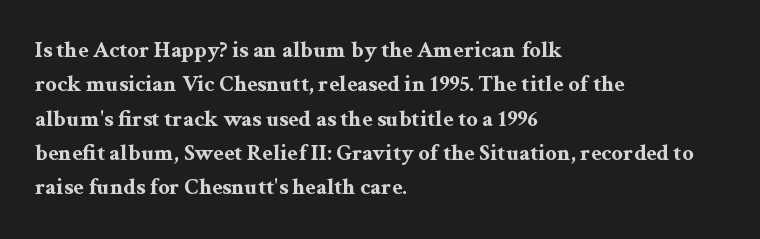
The image shows 23 px bold type, upright; set left-aligned, normal line spacing (1.49x), normal letter spacing, not underlined.
